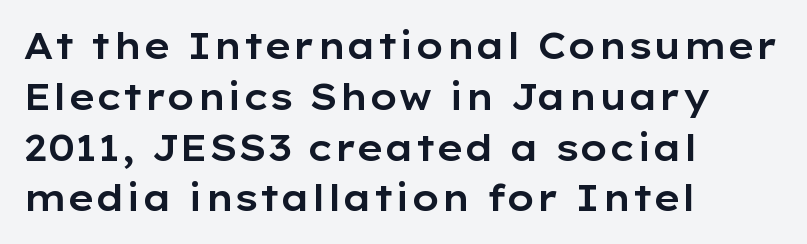
The image shows 36 px wide sans-serif type, upright; set left-aligned, normal line spacing (1.41x), normal letter spacing, not underlined; low stroke contrast and a medium x-height.
